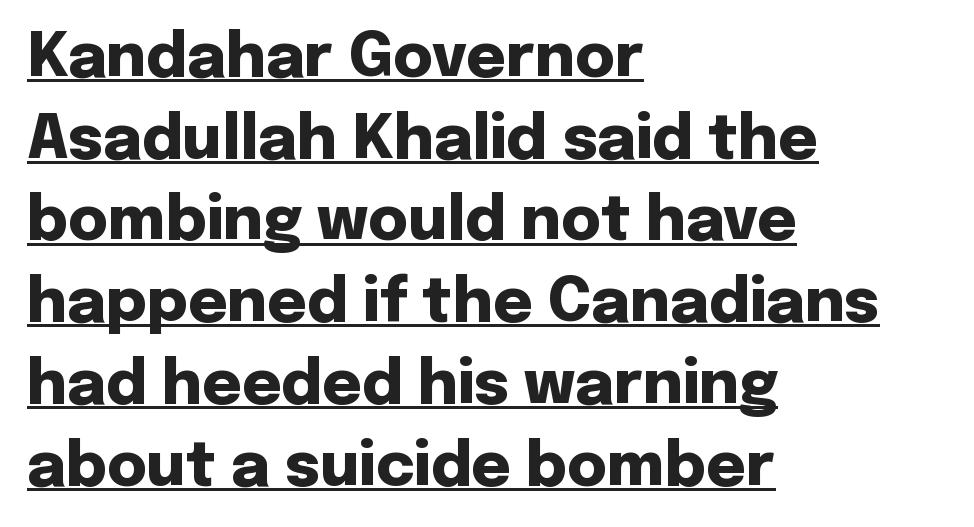
Strong, thick strokes mark this as bold type. Look at the tracking — it's just the regular setting, nothing added. The compositor pushed each line to the left boundary. Varying glyph widths throughout — classic text-font behaviour. This block has exactly the height ordinary leading produces.
